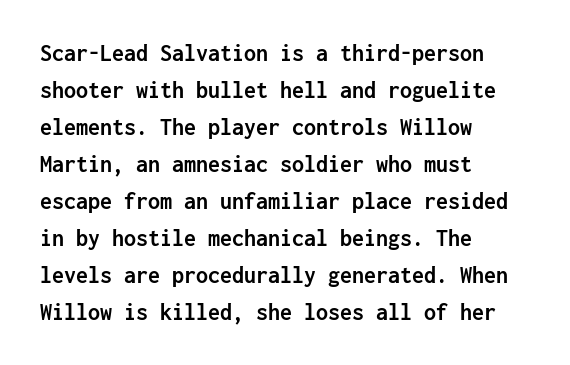
The image shows 24 px bold type, upright; set left-aligned, normal line spacing (1.54x), normal letter spacing, not underlined.
